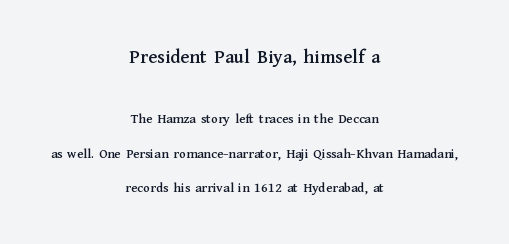
The typesetter chose a symmetrical, centered arrangement here. Type size steps down from the first block to the second. This block would shrink considerably if given ordinary leading; it's expanded now. Unlike italic type, these characters show no tilt at all. Honestly, there is no underline to notice here at all. The passage shown has conventional tracking throughout.
